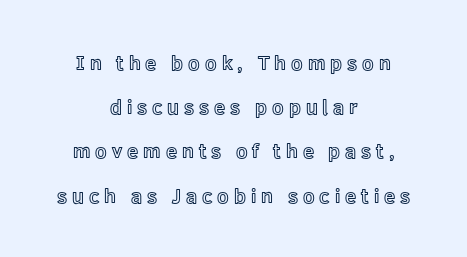
{"italic": "no", "underline": "no", "align": "center", "line_spacing": "loose", "line_spacing_ratio": 2.21, "letter_spacing": "wide", "letter_spacing_em": 0.25, "glyph_px": 20}
